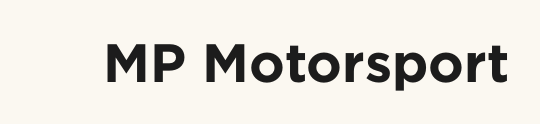
Q: Is the text bold? A: Yes.
Q: Is the text italic (slanted)? A: No, it is upright.
Q: Is the typeface a serif or a sans-serif typeface? A: Sans-serif.
Q: Is the text underlined? A: No.
Q: Is the spacing between letters normal or unusually wide? A: Normal.
Q: Width (condensed, normal, or wide)? A: Normal.
Q: Stroke contrast? A: Low.
Q: x-height? A: Medium.
Q: Monospaced? A: No.
